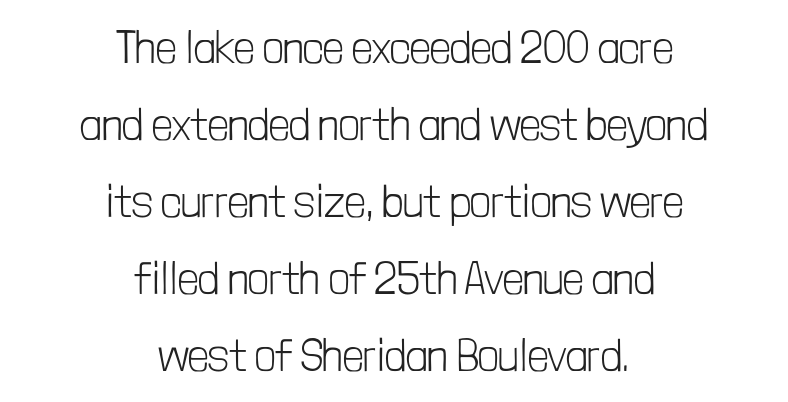
Glance below the letters and you will spot only blank space. The lettering holds an erect, upright posture throughout. Regarding serifs, this sample does without them. Stems and bowls with no extra thickness — not bold.
